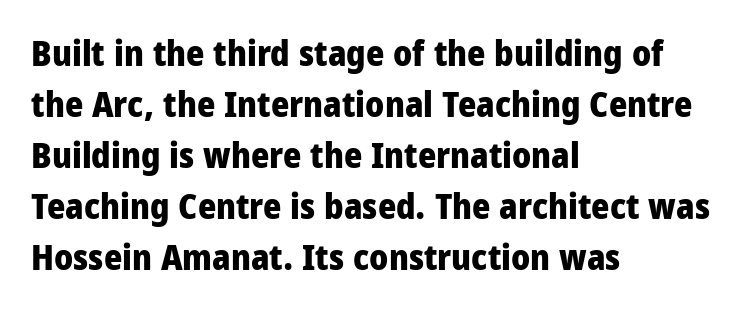
The lines sit at an ordinary, default distance from one another. This is sans-serif lettering, the kind often seen on screens and signage. Plain, unruled lines of type. The ragged edge is on the right, which tells us the setting is flush left. Note the varied advance widths — an 'i' is clearly narrower than an 'm'. I'd describe the lettering as bold — thick and assertive.
